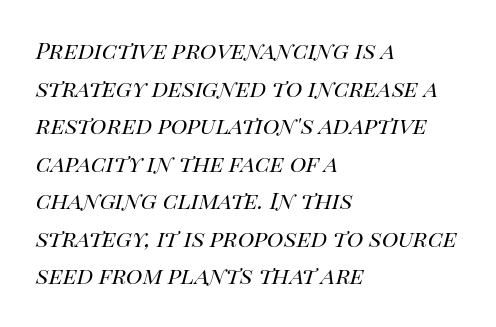
{"italic": "yes", "lean": "right", "slant_degrees": 14, "bold": "no", "weight": "regular", "width": "normal", "stroke_contrast": "high", "x_height": "large", "monospaced": "no", "underline": "no", "align": "left", "line_spacing": "normal", "line_spacing_ratio": 1.34, "letter_spacing": "normal", "letter_spacing_em": 0.0, "glyph_px": 28}
